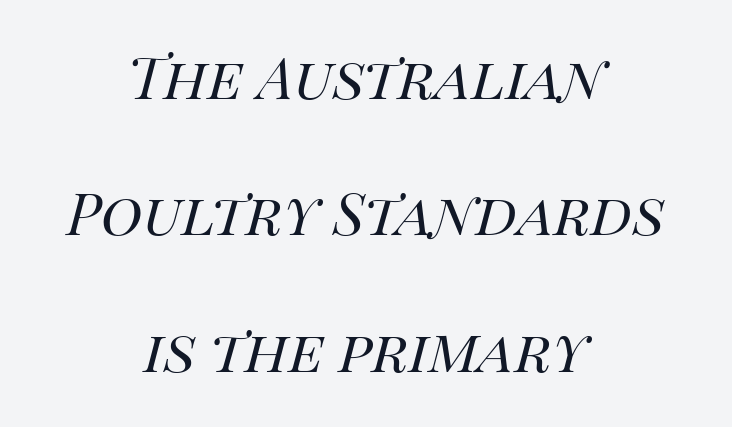
The image shows 71 px regular-weight type, italic (leaning right); set centered, loose line spacing (1.92x), normal letter spacing, not underlined; high stroke contrast and a large x-height.
